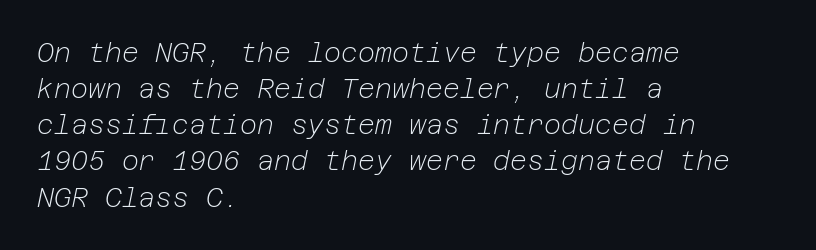
Q: Is the text bold? A: No.
Q: Is the text italic (slanted)? A: Yes, it leans right by about 12 degrees.
Q: Is the text underlined? A: No.
Q: How is the paragraph aligned? A: Left-aligned.
Q: Is the spacing between letters normal or unusually wide? A: Normal.
Q: Is the spacing between lines tight, normal or loose? A: Normal.
